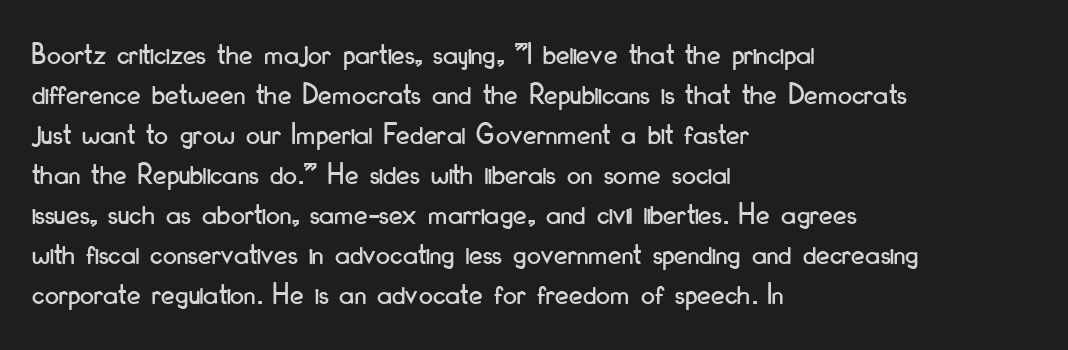
{"serif": "no", "italic": "no", "width": "condensed", "stroke_contrast": "low", "x_height": "small", "monospaced": "no", "underline": "no", "align": "left", "line_spacing": "normal", "line_spacing_ratio": 1.29, "letter_spacing": "normal", "letter_spacing_em": 0.0, "glyph_px": 31}
